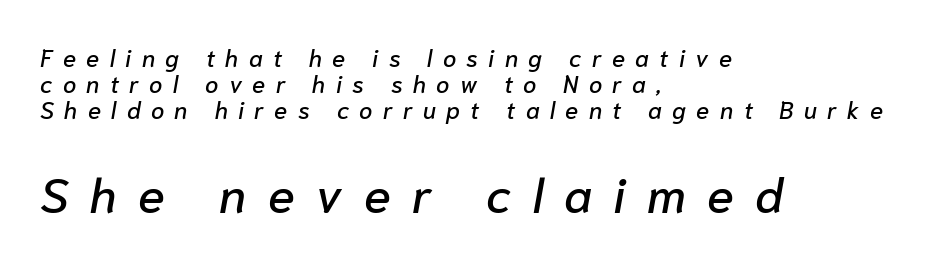
{"italic": "yes", "lean": "right", "slant_degrees": 10, "width": "normal", "stroke_contrast": "low", "x_height": "medium", "monospaced": "no", "underline": "no", "align": "left", "line_spacing": "tight", "line_spacing_ratio": 1.09, "letter_spacing": "wide", "letter_spacing_em": 0.43, "larger_block": "second", "size_ratio": 2.04, "glyph_px": 49}
